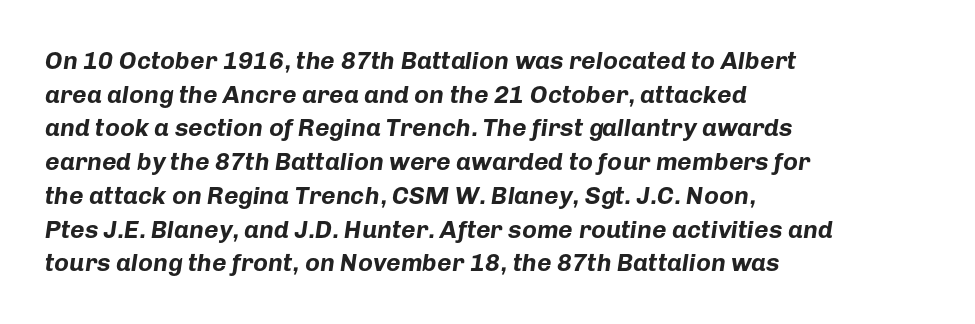
The area under the type is left untouched. When letters slant like this, we call the style italic. The line texture is even and compact thanks to regular tracking. The text block is weighted toward the left margin, trailing off unevenly rightward. Its strokes are broad and dark, the hallmark of bold type. A typesetter would call this leading conventional body-copy spacing.
